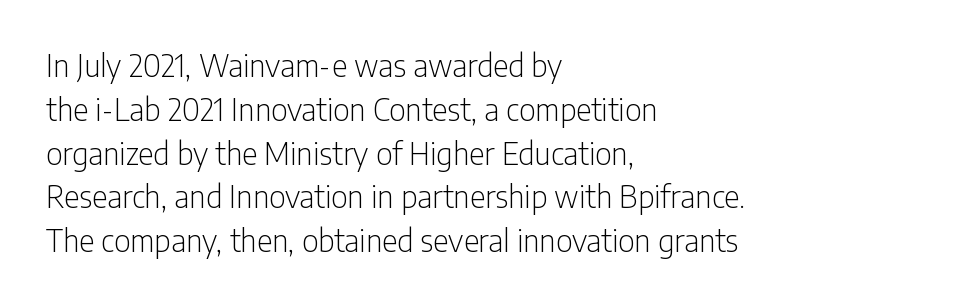
Q: Is the text bold? A: No.
Q: Is the text italic (slanted)? A: No, it is upright.
Q: Is the typeface a serif or a sans-serif typeface? A: Sans-serif.
Q: Is the text underlined? A: No.
Q: How is the paragraph aligned? A: Left-aligned.
Q: Is the spacing between letters normal or unusually wide? A: Normal.
Q: Is the spacing between lines tight, normal or loose? A: Normal.
Q: Width (condensed, normal, or wide)? A: Condensed.
Q: Stroke contrast? A: Low.
Q: x-height? A: Medium.
Q: Monospaced? A: No.
